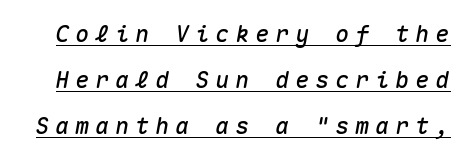
{"italic": "yes", "lean": "right", "slant_degrees": 10, "underline": "yes", "line_spacing": "loose", "line_spacing_ratio": 1.99, "letter_spacing": "wide", "letter_spacing_em": 0.27, "glyph_px": 23}
